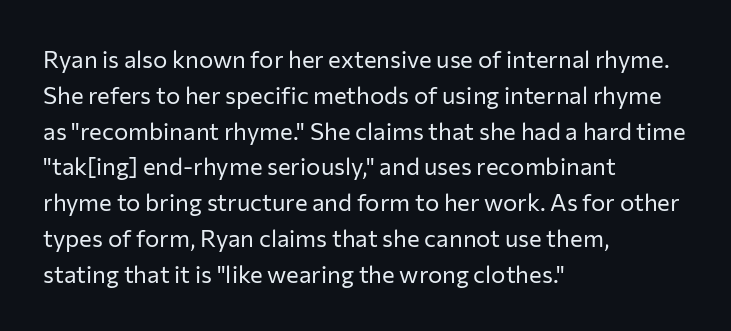
The setting favours the left margin, as ordinary paragraphs usually do. Upright lettering throughout. Letter spacing: default. No chunkiness to these letters — they're not bold.
